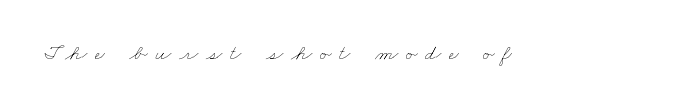
The image shows 22 px text type; set unusually wide letter spacing (+0.35 em), not underlined.
